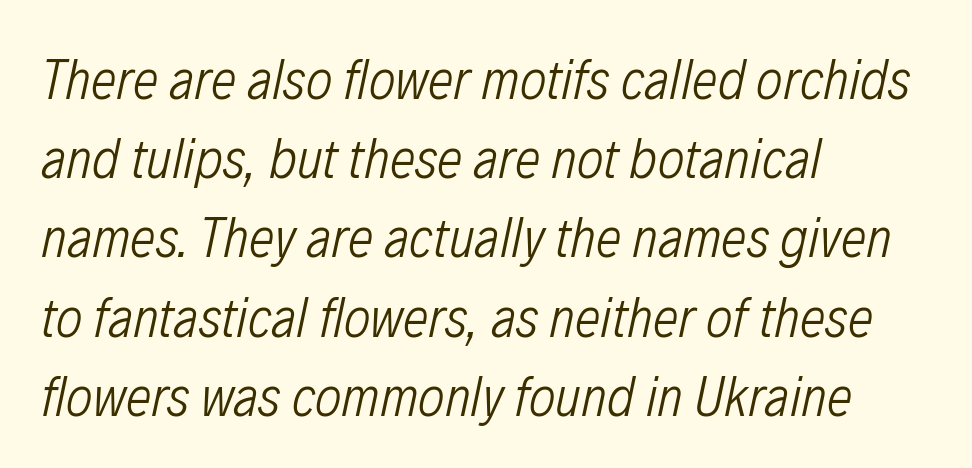
The image shows 57 px light, condensed type, italic (leaning right); set left-aligned, normal line spacing (1.39x), normal letter spacing, not underlined; low stroke contrast and a medium x-height.
